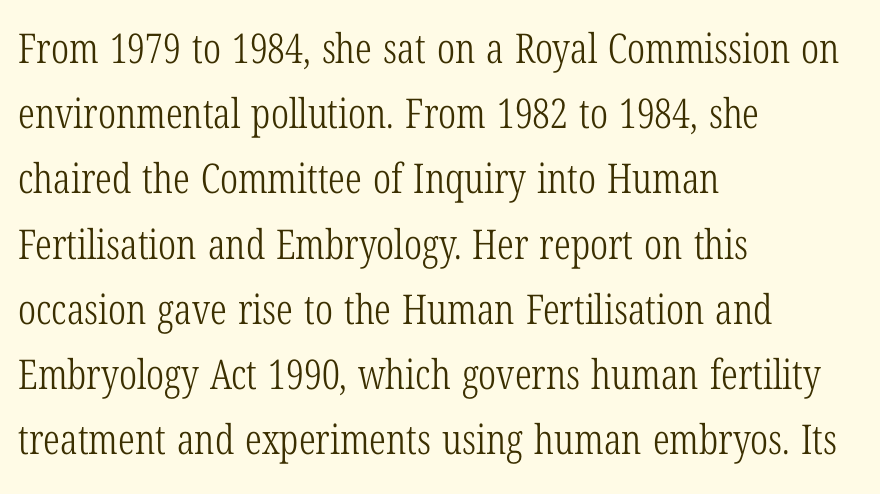
{"serif": "yes", "italic": "no", "bold": "no", "weight": "light", "width": "condensed", "stroke_contrast": "low", "x_height": "medium", "monospaced": "no", "underline": "no", "align": "left", "line_spacing": "normal", "line_spacing_ratio": 1.59, "letter_spacing": "normal", "letter_spacing_em": 0.0, "glyph_px": 41}
